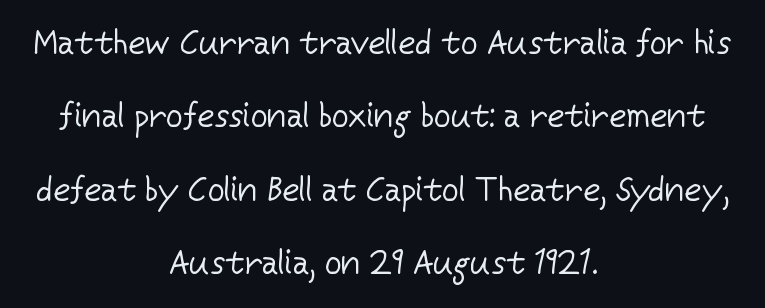
The lettering holds an erect, upright posture throughout. These lines stand farther apart than default settings would place them. Every row of glyphs is offset so its center matches the block's center. The glyphs in this specimen are sans serif.
